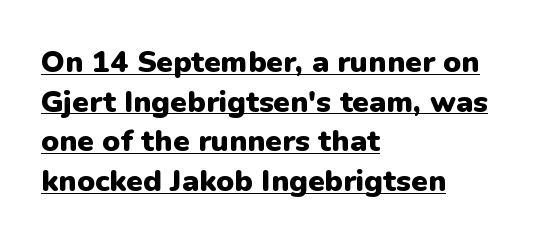
{"serif": "no", "italic": "no", "bold": "yes", "weight": "heavy", "width": "normal", "stroke_contrast": "low", "x_height": "medium", "monospaced": "no", "underline": "yes", "align": "left", "line_spacing": "normal", "line_spacing_ratio": 1.32, "letter_spacing": "normal", "letter_spacing_em": 0.0, "glyph_px": 30}
